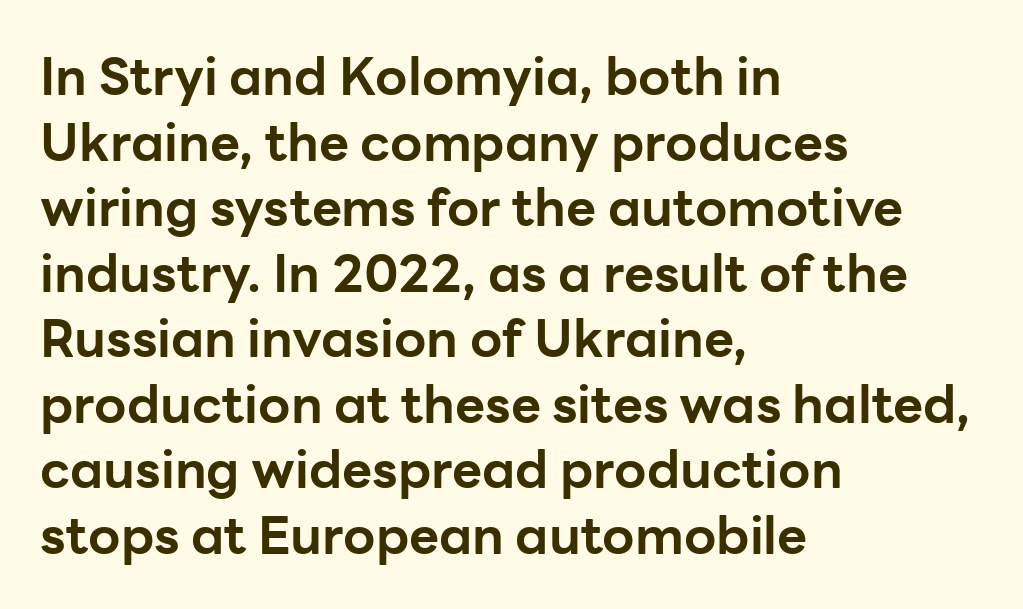
{"serif": "no", "italic": "no", "bold": "yes", "weight": "bold", "width": "normal", "stroke_contrast": "low", "x_height": "medium", "monospaced": "no", "underline": "no", "align": "left", "line_spacing": "normal", "line_spacing_ratio": 1.26, "letter_spacing": "normal", "letter_spacing_em": 0.0, "glyph_px": 52}
